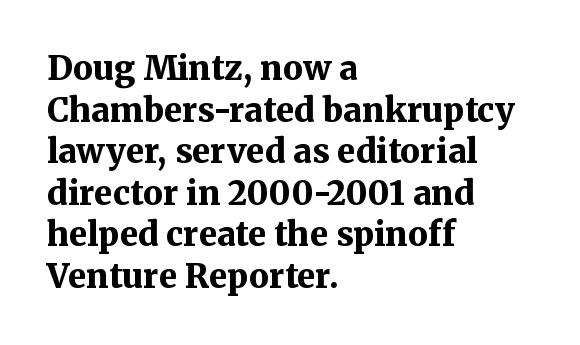
Plenty of ink on the page — the face is bold. Vertically, the passage feels balanced, rows spaced as you'd expect. This rendering features lettering with no underline. The rendering anchors every line to the left-hand side.
